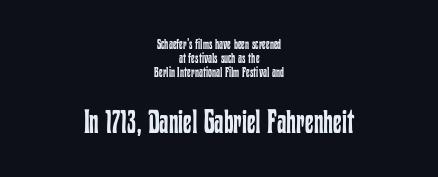
Quick note: underline off. The passage shown has conventional tracking throughout. This is roman type, the default non-slanted kind. Leading: reduced.
